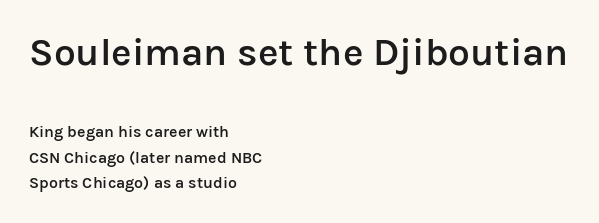
The image shows 39 px semibold sans-serif type, upright; set left-aligned, normal line spacing (1.59x), normal letter spacing, not underlined; the first (top) block is 2.44x larger; low stroke contrast and a medium x-height.
